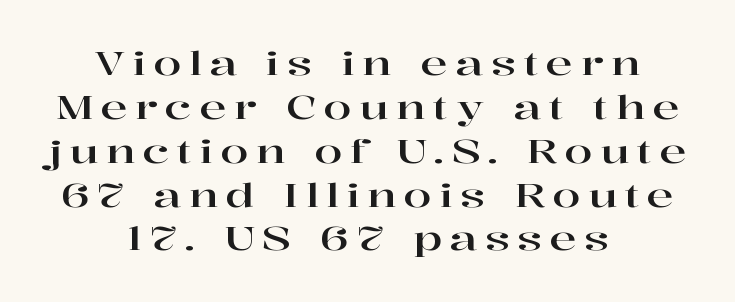
What kind of face is this? One with serifs. The letters stand upright; this is a roman face. Beneath every word, the page is bare. How are the letters spaced? Widely, with obvious added tracking. The passage is arranged like a title page — every line centered.
